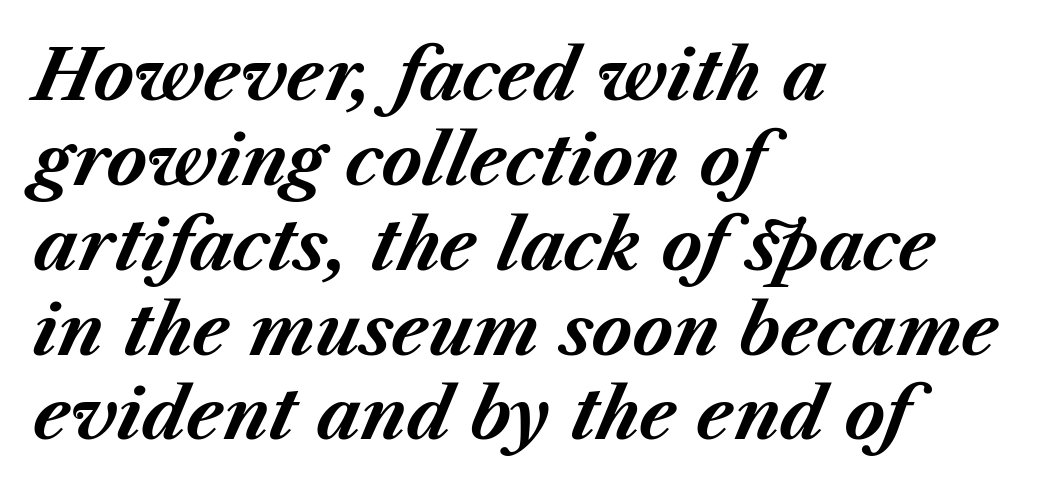
Compared with ordinary roman type, these characters are visibly tilted. Chunky letters — that's bold for sure. Here the designer chose a conventional face with non-uniform glyph widths. Words float on clear page, feet unadorned. Inter-character spacing is left at the font's built-in metrics. Left-aligned paragraph, ragged on the right.
